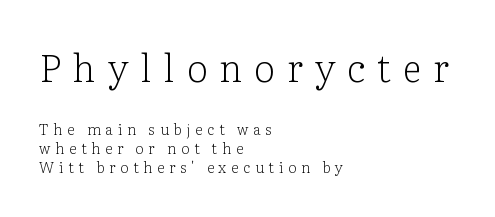
Q: Is the text bold? A: No.
Q: Is the text italic (slanted)? A: No, it is upright.
Q: Is the typeface a serif or a sans-serif typeface? A: Serif.
Q: Is the text underlined? A: No.
Q: How is the paragraph aligned? A: Left-aligned.
Q: Is the spacing between letters normal or unusually wide? A: Unusually wide.
Q: Is the spacing between lines tight, normal or loose? A: Normal.
Q: Which block of text is set in a larger size, the first (top) or the second (bottom)? A: The first (top) one.
Q: Width (condensed, normal, or wide)? A: Normal.
Q: Stroke contrast? A: Low.
Q: x-height? A: Medium.
Q: Monospaced? A: No.
